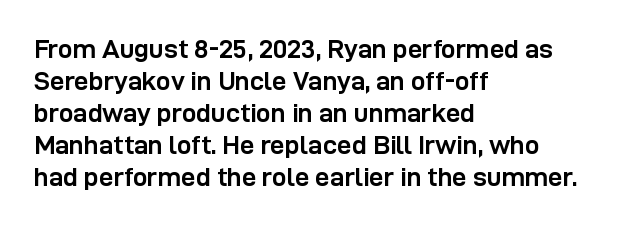
Q: Is the text bold? A: Yes.
Q: Is the text italic (slanted)? A: No, it is upright.
Q: Is the text underlined? A: No.
Q: How is the paragraph aligned? A: Left-aligned.
Q: Is the spacing between letters normal or unusually wide? A: Normal.
